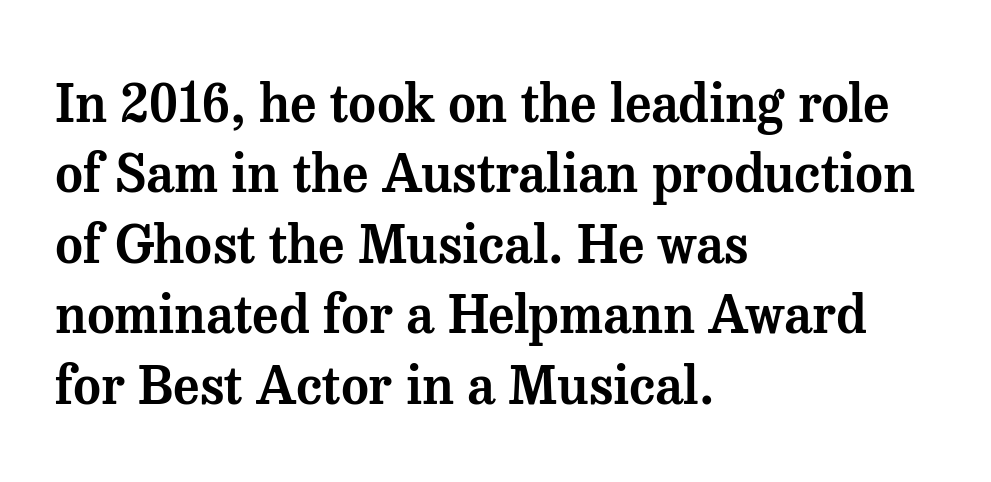
Varying glyph widths throughout — classic text-font behaviour. Only glyphs here, with clear space below each row. Where is the straight margin? On the left. The font family rendered here belongs to the serif group. No extra tracking has been applied to these lines.
